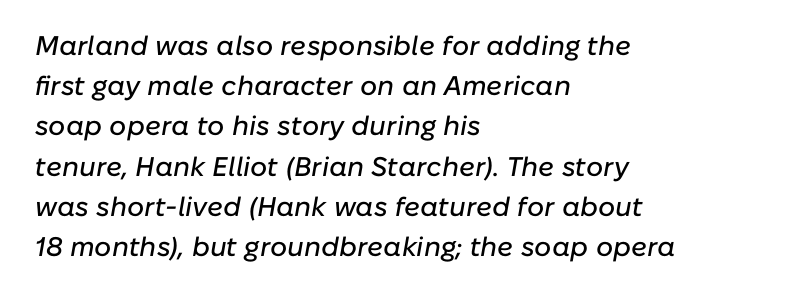
Q: Is the text italic (slanted)? A: Yes, it leans right by about 10 degrees.
Q: Is the text underlined? A: No.
Q: How is the paragraph aligned? A: Left-aligned.
Q: Is the spacing between letters normal or unusually wide? A: Normal.
Q: Is the spacing between lines tight, normal or loose? A: Normal.
